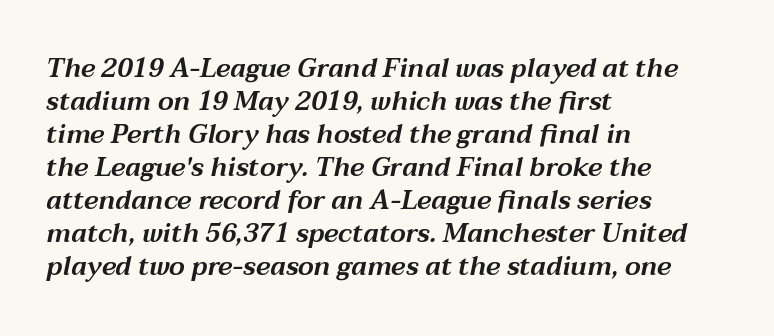
Check under the words: just untouched page. Is the letter spacing exaggerated? No — it looks like the ordinary default. The passage shown stacks its lines at a standard gap. Characters are canted at an angle relative to the baseline's perpendicular.
